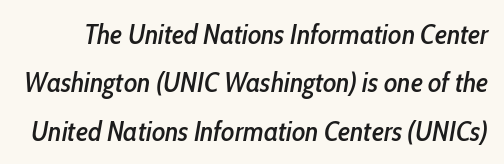
{"italic": "yes", "lean": "right", "slant_degrees": 10, "width": "condensed", "stroke_contrast": "low", "x_height": "medium", "monospaced": "no", "underline": "no", "line_spacing_ratio": 1.73, "letter_spacing": "normal", "letter_spacing_em": 0.0, "glyph_px": 28}
